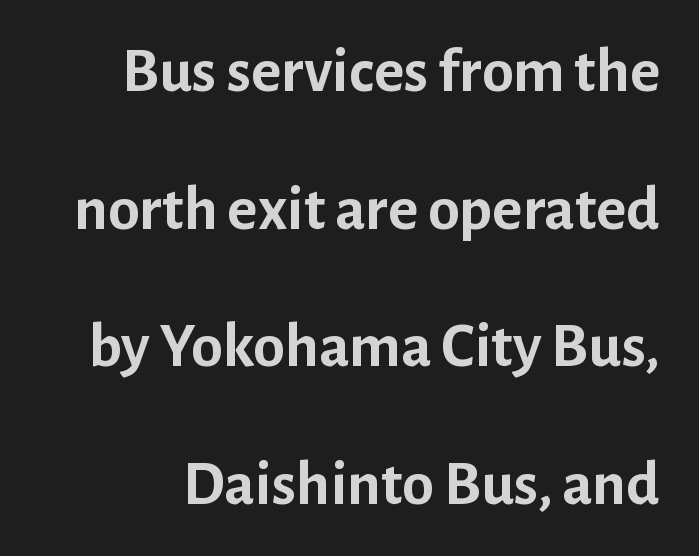
{"serif": "no", "italic": "no", "bold": "yes", "weight": "semibold", "width": "normal", "stroke_contrast": "low", "x_height": "medium", "monospaced": "no", "underline": "no", "line_spacing": "loose", "line_spacing_ratio": 2.15, "letter_spacing": "normal", "letter_spacing_em": 0.0, "glyph_px": 64}
